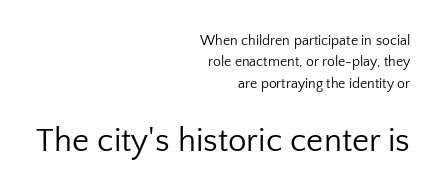
Q: Is the text bold? A: No.
Q: Is the text italic (slanted)? A: No, it is upright.
Q: Is the typeface a serif or a sans-serif typeface? A: Sans-serif.
Q: Is the text underlined? A: No.
Q: How is the paragraph aligned? A: Right-aligned.
Q: Is the spacing between letters normal or unusually wide? A: Normal.
Q: Is the spacing between lines tight, normal or loose? A: Normal.
Q: Which block of text is set in a larger size, the first (top) or the second (bottom)? A: The second (bottom) one.
Q: Width (condensed, normal, or wide)? A: Normal.
Q: Stroke contrast? A: Low.
Q: x-height? A: Medium.
Q: Monospaced? A: No.
